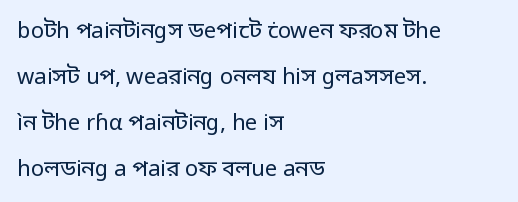
{"italic": "no", "bold": "no", "underline": "no", "align": "left", "line_spacing": "loose", "line_spacing_ratio": 2.09, "letter_spacing": "normal", "letter_spacing_em": 0.0, "glyph_px": 22}
